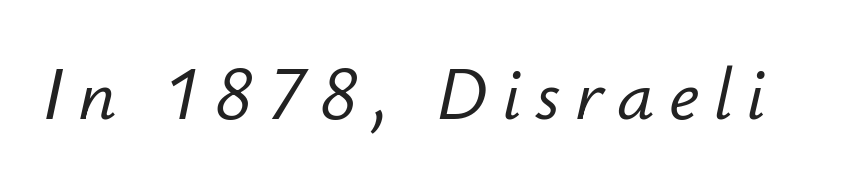
The image shows 74 px text type, italic (leaning right); set not underlined; low stroke contrast and a small x-height.
